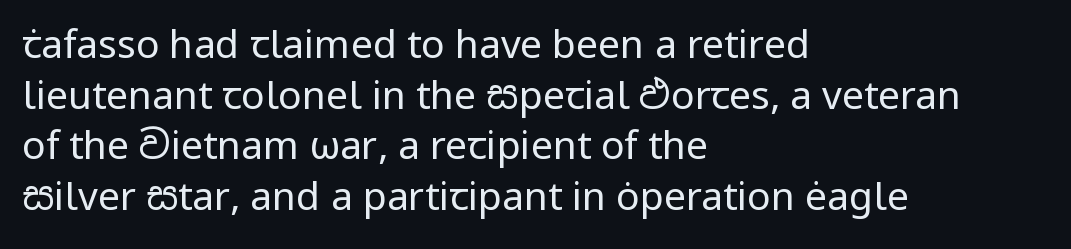
Proportional: the letters do not fall into vertical columns. You can tell from the bare stems that sans-serif type was used. You can tell it's not italic because the verticals are truly vertical. The lines are quadded left. Beneath every word, the page is bare.
